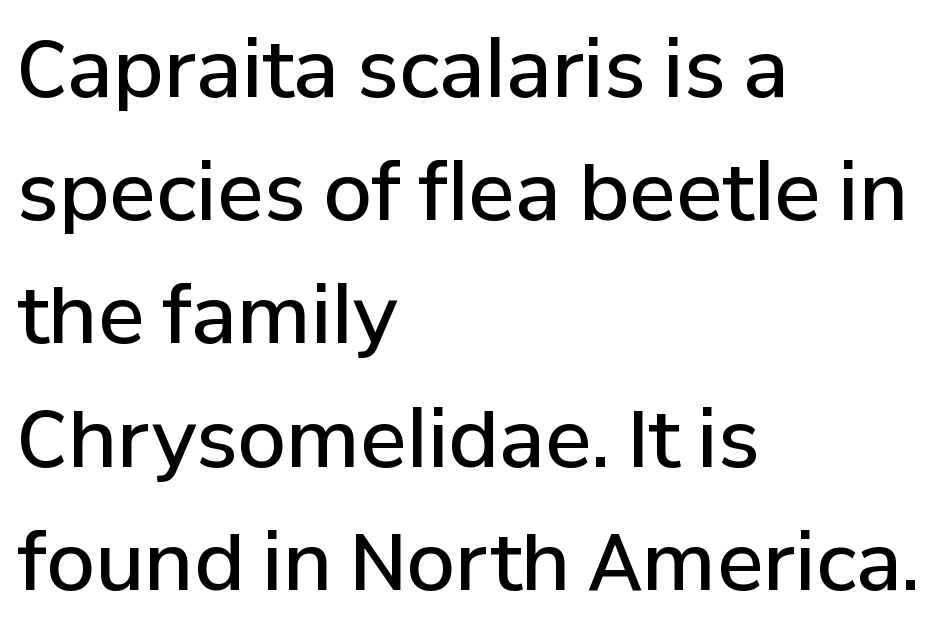
{"serif": "no", "italic": "no", "bold": "semi", "weight": "semibold", "width": "normal", "stroke_contrast": "low", "x_height": "medium", "monospaced": "no", "underline": "no", "align": "left", "line_spacing": "normal", "line_spacing_ratio": 1.58, "letter_spacing": "normal", "letter_spacing_em": 0.0, "glyph_px": 78}
